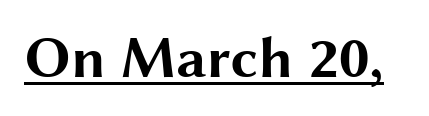
Q: Is the text bold? A: Yes.
Q: Is the text italic (slanted)? A: No, it is upright.
Q: Is the typeface a serif or a sans-serif typeface? A: Sans-serif.
Q: Is the text underlined? A: Yes.
Q: Is the spacing between letters normal or unusually wide? A: Normal.
Q: Width (condensed, normal, or wide)? A: Wide.
Q: Stroke contrast? A: Medium.
Q: x-height? A: Medium.
Q: Monospaced? A: No.
